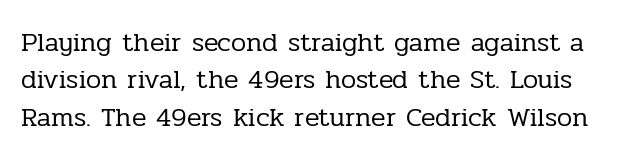
You can tell it's not italic because the verticals are truly vertical. The vertical gap from one line to the next is medium. Check the space under the baseline: it is left empty. Bold? No — there's no thickening of the strokes.
